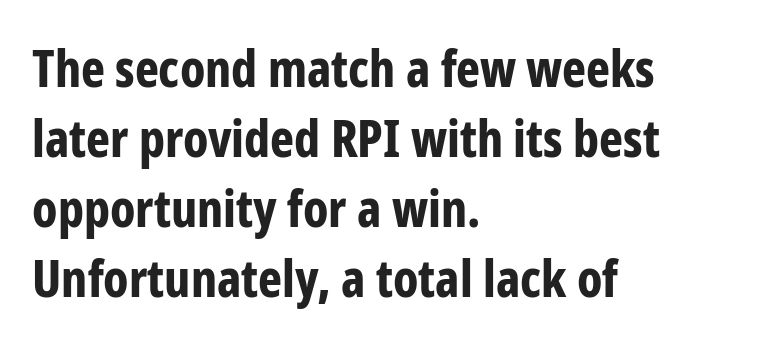
Q: Is the text bold? A: Yes.
Q: Is the text italic (slanted)? A: No, it is upright.
Q: Is the typeface a serif or a sans-serif typeface? A: Sans-serif.
Q: Is the text underlined? A: No.
Q: How is the paragraph aligned? A: Left-aligned.
Q: Is the spacing between letters normal or unusually wide? A: Normal.
Q: Is the spacing between lines tight, normal or loose? A: Normal.
Q: Width (condensed, normal, or wide)? A: Condensed.
Q: Stroke contrast? A: Low.
Q: x-height? A: Medium.
Q: Monospaced? A: No.
